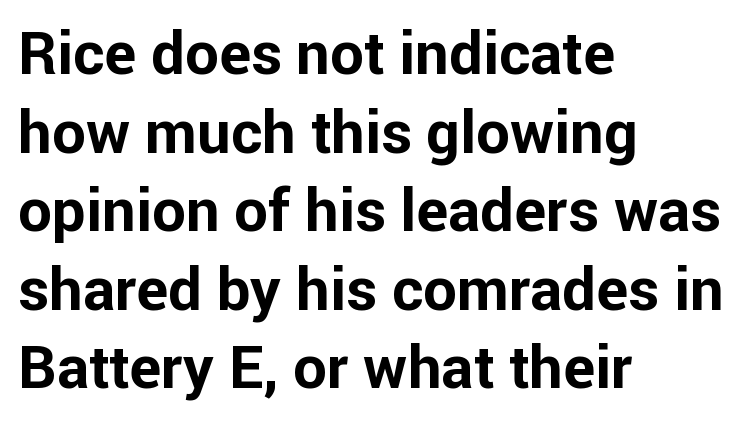
{"serif": "no", "italic": "no", "bold": "yes", "weight": "bold", "width": "normal", "stroke_contrast": "low", "x_height": "medium", "monospaced": "no", "underline": "no", "align": "left", "line_spacing": "normal", "line_spacing_ratio": 1.31, "letter_spacing": "normal", "letter_spacing_em": 0.0, "glyph_px": 60}
